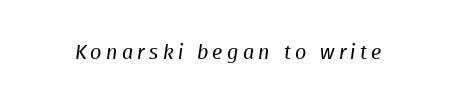
Underline: absent. The typesetting does not lean heavy: it is not bold. Loose tracking; the words dissolve into strings of separated letters.
